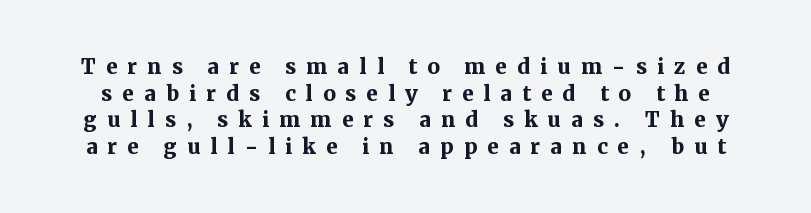
The image shows 28 px semibold serif type, upright; set tight line spacing (0.95x), unusually wide letter spacing (+0.36 em), not underlined; medium stroke contrast and a medium x-height.
